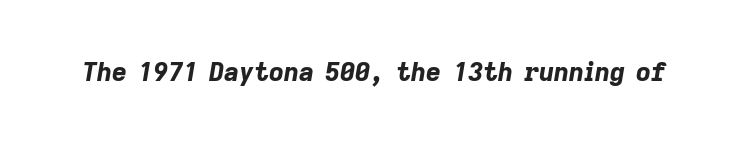
Emphasis-style slanted type is in use. The letterforms sit shoulder to shoulder at normal distance. The typesetting leans heavy: a genuine bold. Words float on clear page, feet unadorned.
